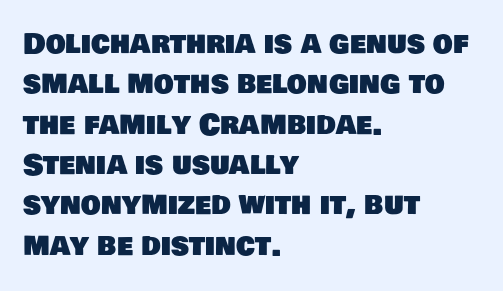
A sans-serif font was chosen for this passage. Every row of glyphs begins at an identical x-position on the left. Is there much room between lines? A standard amount, neither cramped nor airy. These lines keep a tight, regular rhythm from letter to letter. Each row of text sits above clean, open space. Do the characters align in a grid? No, the font is proportional.
